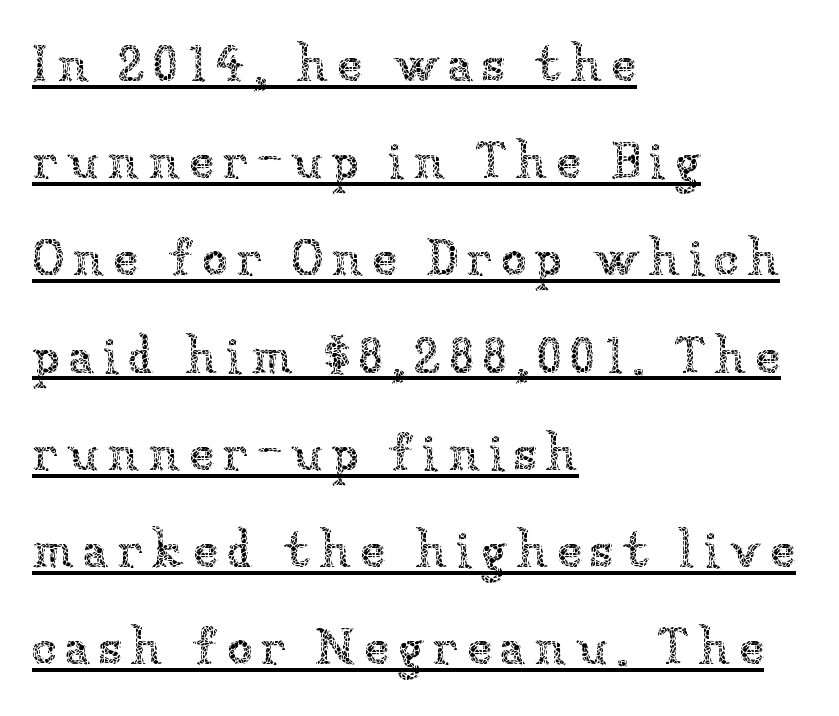
Q: Is the text bold? A: No.
Q: Is the text italic (slanted)? A: No, it is upright.
Q: Is the text underlined? A: Yes.
Q: How is the paragraph aligned? A: Left-aligned.
Q: Width (condensed, normal, or wide)? A: Normal.
Q: Stroke contrast? A: Low.
Q: x-height? A: Medium.
Q: Monospaced? A: No.
